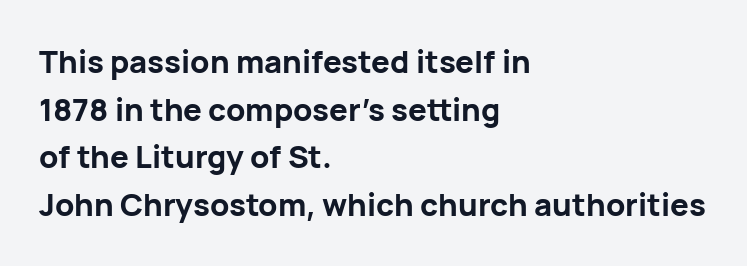
Q: Is the text bold? A: Yes.
Q: Is the text italic (slanted)? A: No, it is upright.
Q: Is the typeface a serif or a sans-serif typeface? A: Sans-serif.
Q: Is the text underlined? A: No.
Q: How is the paragraph aligned? A: Left-aligned.
Q: Is the spacing between letters normal or unusually wide? A: Normal.
Q: Is the spacing between lines tight, normal or loose? A: Normal.
Q: Width (condensed, normal, or wide)? A: Normal.
Q: Stroke contrast? A: Low.
Q: x-height? A: Medium.
Q: Monospaced? A: No.
